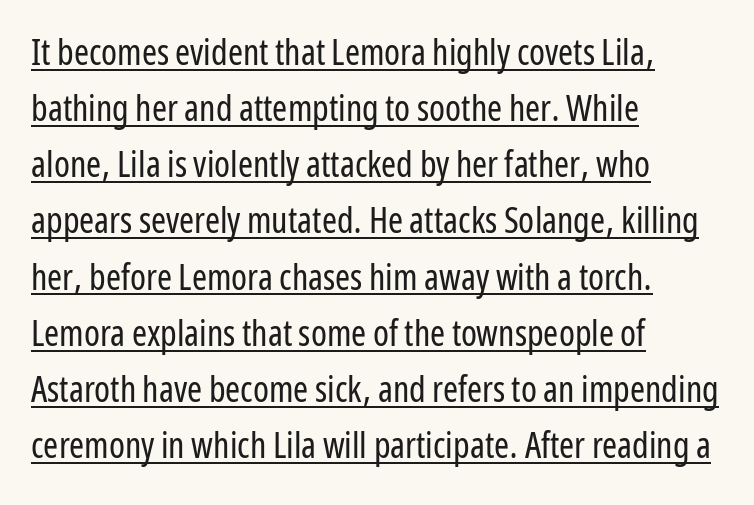
The image shows 36 px regular-weight, condensed sans-serif type, upright; set left-aligned, normal line spacing (1.56x), normal letter spacing, underlined; low stroke contrast and a medium x-height.
